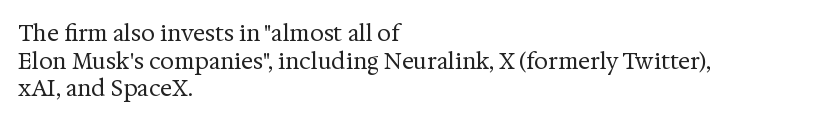
Q: Is the text bold? A: No.
Q: Is the text italic (slanted)? A: No, it is upright.
Q: Is the text underlined? A: No.
Q: How is the paragraph aligned? A: Left-aligned.
Q: Is the spacing between letters normal or unusually wide? A: Normal.
Q: Is the spacing between lines tight, normal or loose? A: Normal.
